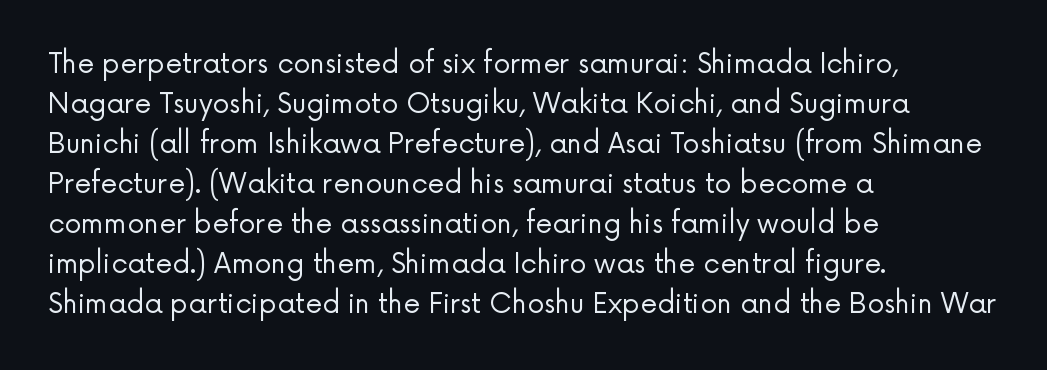
{"italic": "no", "bold": "no", "underline": "no", "align": "left", "line_spacing": "normal", "line_spacing_ratio": 1.48, "letter_spacing": "normal", "letter_spacing_em": 0.0, "glyph_px": 27}
